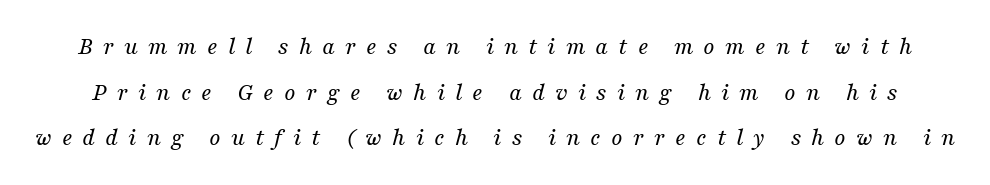
{"italic": "yes", "lean": "right", "slant_degrees": 16, "bold": "no", "underline": "no", "line_spacing_ratio": 1.83, "letter_spacing": "wide", "letter_spacing_em": 0.4, "glyph_px": 25}
